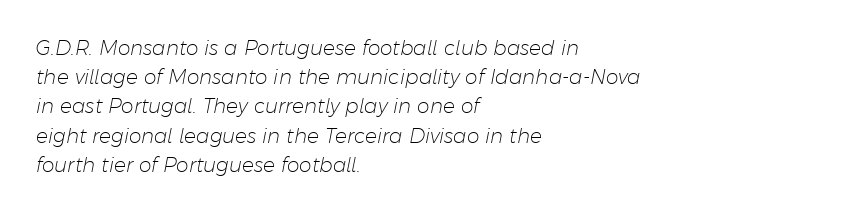
{"italic": "yes", "lean": "right", "slant_degrees": 11, "bold": "no", "underline": "no", "align": "left", "line_spacing": "normal", "line_spacing_ratio": 1.46, "letter_spacing": "normal", "letter_spacing_em": 0.0, "glyph_px": 20}
